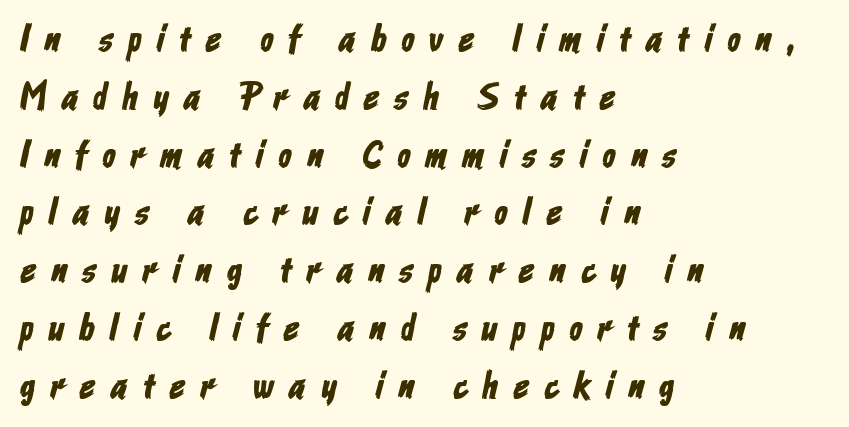
Q: Is the typeface a serif or a sans-serif typeface? A: Sans-serif.
Q: Is the text underlined? A: No.
Q: How is the paragraph aligned? A: Left-aligned.
Q: Is the spacing between letters normal or unusually wide? A: Unusually wide.
Q: Is the spacing between lines tight, normal or loose? A: Normal.
Q: Width (condensed, normal, or wide)? A: Condensed.
Q: Stroke contrast? A: Low.
Q: x-height? A: Medium.
Q: Monospaced? A: No.
